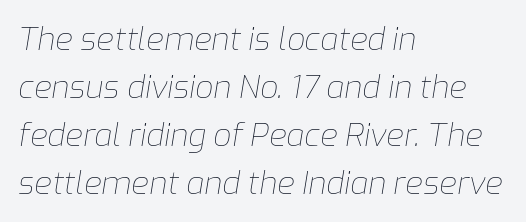
The image shows 32 px thin type, italic (leaning right); set left-aligned, normal line spacing (1.5x), normal letter spacing, not underlined; low stroke contrast and a medium x-height.
